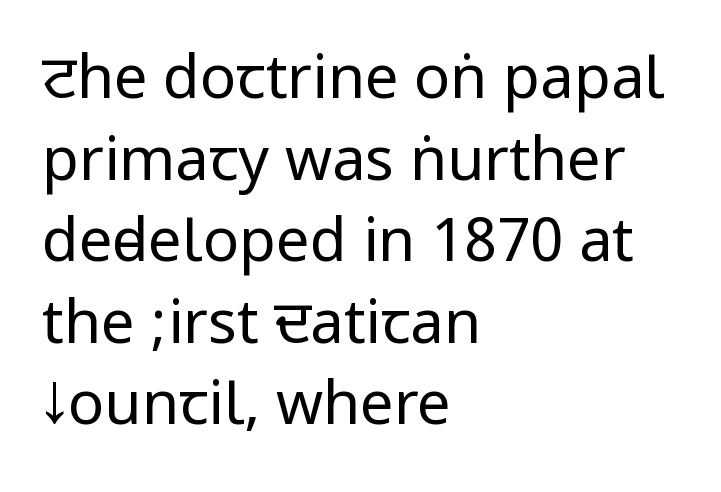
{"serif": "no", "italic": "no", "bold": "no", "weight": "regular", "width": "condensed", "stroke_contrast": "low", "underline": "no", "align": "left", "line_spacing": "normal", "line_spacing_ratio": 1.36, "letter_spacing": "normal", "letter_spacing_em": 0.0, "glyph_px": 60}
